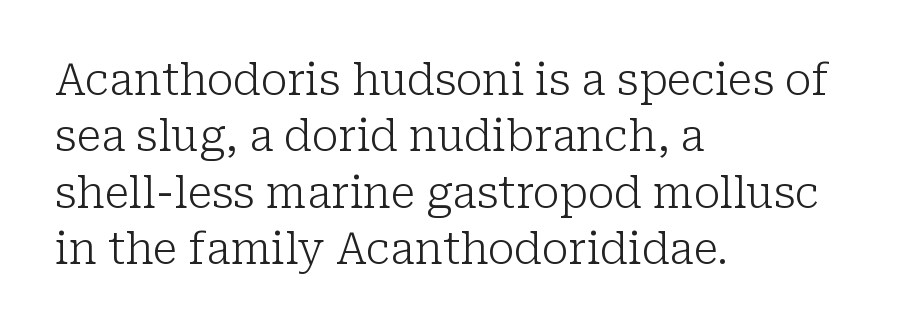
{"serif": "yes", "italic": "no", "bold": "no", "weight": "light", "width": "normal", "stroke_contrast": "low", "x_height": "medium", "monospaced": "no", "underline": "no", "align": "left", "line_spacing": "normal", "line_spacing_ratio": 1.31, "letter_spacing": "normal", "letter_spacing_em": 0.0, "glyph_px": 43}
